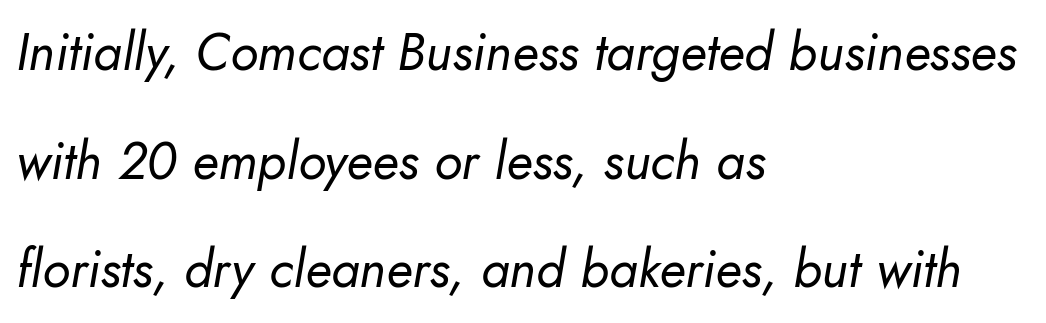
{"italic": "yes", "lean": "right", "slant_degrees": 10, "bold": "no", "weight": "regular", "width": "normal", "stroke_contrast": "low", "x_height": "small", "monospaced": "no", "underline": "no", "align": "left", "line_spacing": "loose", "line_spacing_ratio": 2.09, "letter_spacing": "normal", "letter_spacing_em": 0.0, "glyph_px": 52}
